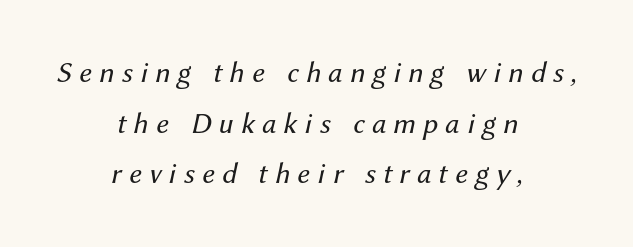
The image shows 30 px regular-weight type, italic (leaning right); set centered, normal line spacing (1.69x), unusually wide letter spacing (+0.24 em), not underlined; medium stroke contrast and a medium x-height.
